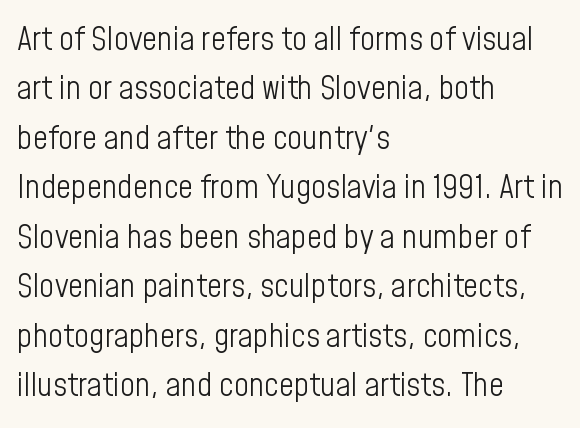
Q: Is the text bold? A: No.
Q: Is the text italic (slanted)? A: No, it is upright.
Q: Is the typeface a serif or a sans-serif typeface? A: Sans-serif.
Q: Is the text underlined? A: No.
Q: How is the paragraph aligned? A: Left-aligned.
Q: Is the spacing between letters normal or unusually wide? A: Normal.
Q: Is the spacing between lines tight, normal or loose? A: Normal.
Q: Width (condensed, normal, or wide)? A: Condensed.
Q: Stroke contrast? A: Low.
Q: x-height? A: Medium.
Q: Monospaced? A: No.
